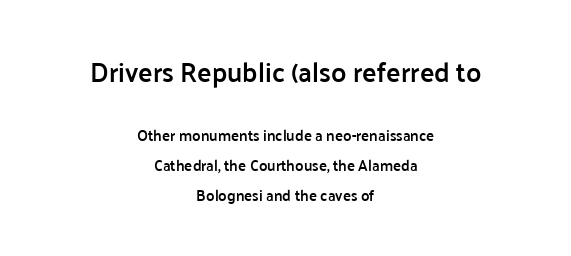
Q: Is the text bold? A: Semi-bold.
Q: Is the text italic (slanted)? A: No, it is upright.
Q: Is the text underlined? A: No.
Q: How is the paragraph aligned? A: Centered.
Q: Is the spacing between letters normal or unusually wide? A: Normal.
Q: Is the spacing between lines tight, normal or loose? A: Loose.
Q: Which block of text is set in a larger size, the first (top) or the second (bottom)? A: The first (top) one.
